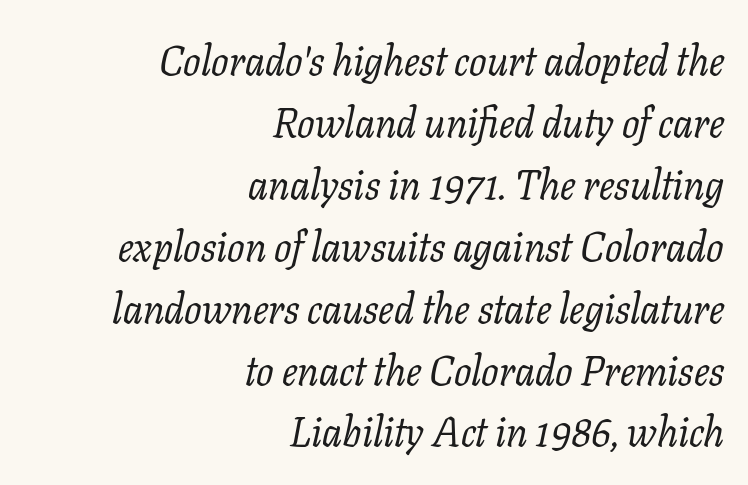
{"serif": "yes", "italic": "yes", "lean": "right", "slant_degrees": 11, "bold": "no", "weight": "regular", "width": "normal", "stroke_contrast": "low", "x_height": "medium", "monospaced": "no", "underline": "no", "align": "right", "line_spacing": "normal", "line_spacing_ratio": 1.51, "letter_spacing": "normal", "letter_spacing_em": 0.0, "glyph_px": 41}
